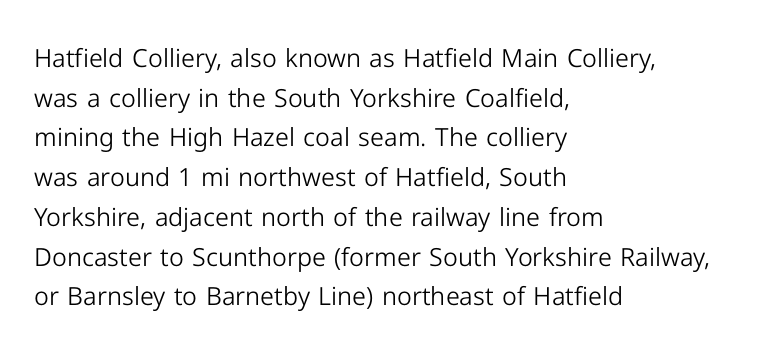
{"italic": "no", "bold": "no", "underline": "no", "align": "left", "line_spacing": "normal", "line_spacing_ratio": 1.59, "letter_spacing": "normal", "letter_spacing_em": 0.0, "glyph_px": 25}
